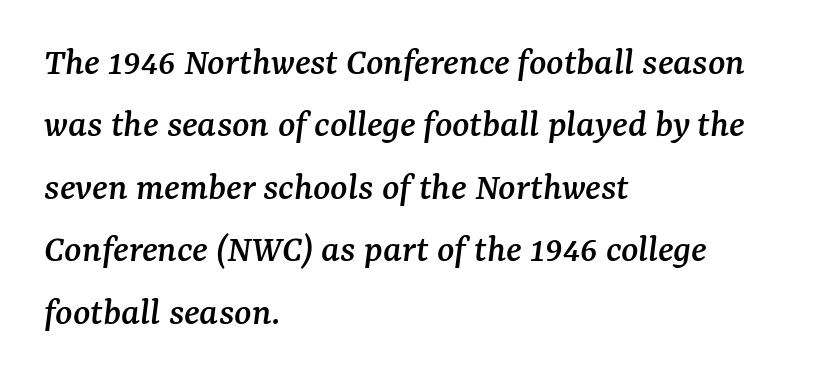
Q: Is the text italic (slanted)? A: Yes, it leans right by about 7 degrees.
Q: Is the typeface a serif or a sans-serif typeface? A: Serif.
Q: Is the text underlined? A: No.
Q: How is the paragraph aligned? A: Left-aligned.
Q: Is the spacing between letters normal or unusually wide? A: Normal.
Q: Is the spacing between lines tight, normal or loose? A: Normal.
Q: Width (condensed, normal, or wide)? A: Normal.
Q: Stroke contrast? A: Medium.
Q: x-height? A: Medium.
Q: Monospaced? A: No.
